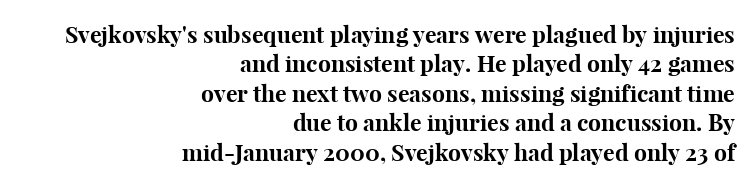
Q: Is the text bold? A: Yes.
Q: Is the text italic (slanted)? A: No, it is upright.
Q: Is the text underlined? A: No.
Q: How is the paragraph aligned? A: Right-aligned.
Q: Is the spacing between letters normal or unusually wide? A: Normal.
Q: Is the spacing between lines tight, normal or loose? A: Normal.
